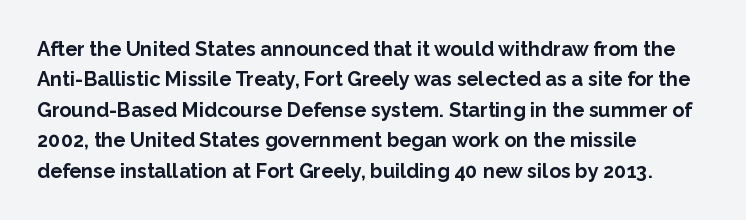
{"italic": "no", "bold": "yes", "underline": "no", "align": "left", "line_spacing": "normal", "line_spacing_ratio": 1.52, "letter_spacing": "normal", "letter_spacing_em": 0.0, "glyph_px": 20}
